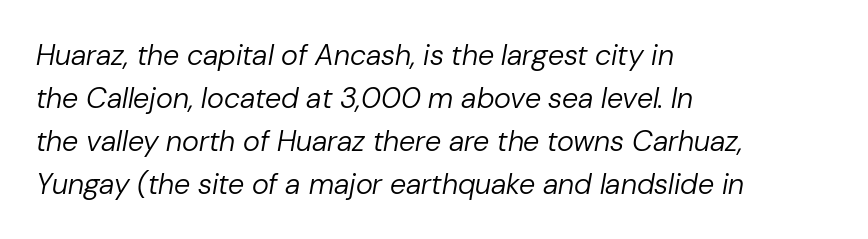
Does the lettering tilt? It does — this is italic. Here the designer chose a conventional face with non-uniform glyph widths. No extra tracking has been applied to these lines. Nobody drew a line under any word here. The vertical gap from one line to the next is medium.
